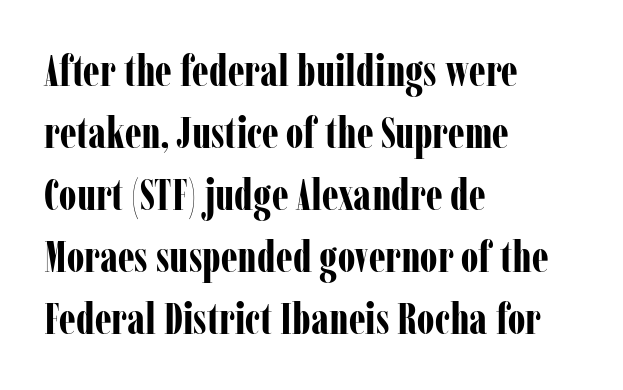
The image shows 44 px bold, condensed serif type, upright; set left-aligned, normal line spacing (1.41x), normal letter spacing, not underlined; low stroke contrast and a medium x-height.
